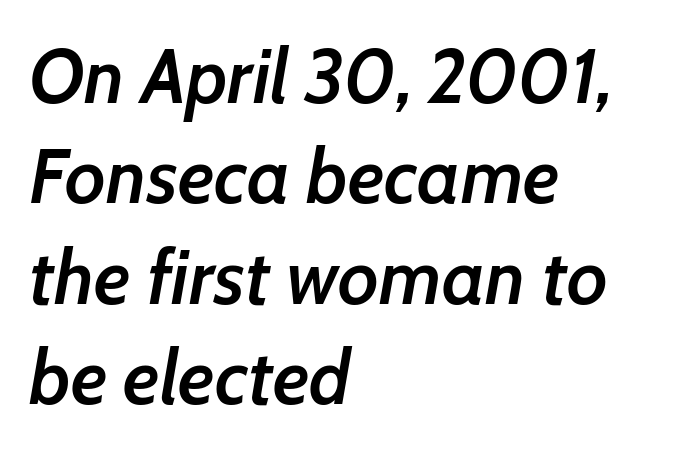
The image shows 76 px semibold type, italic (leaning right); set left-aligned, normal line spacing (1.32x), normal letter spacing, not underlined; low stroke contrast and a medium x-height.
